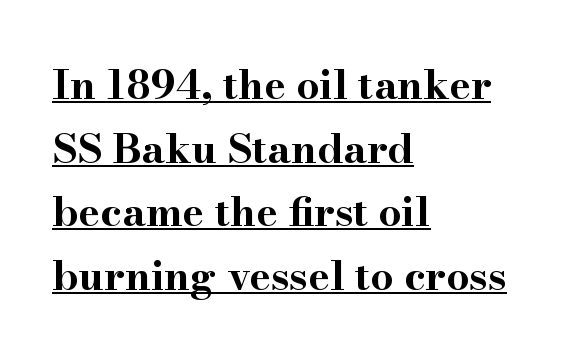
The image shows 41 px bold, wide serif type, upright; set left-aligned, normal line spacing (1.55x), normal letter spacing, underlined; high stroke contrast and a small x-height.
